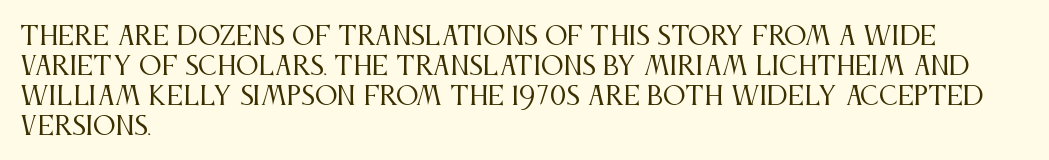
Stem width sits at or under what a default text font uses. Rendered with straight, roman letterforms. In CSS terms this would be text-align: left. Is the letter spacing exaggerated? No — it looks like the ordinary default.
